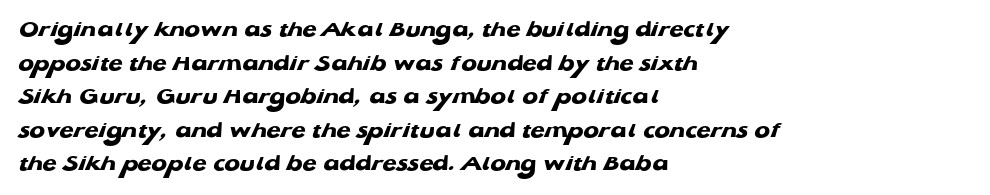
{"bold": "yes", "underline": "no", "align": "left", "line_spacing": "normal", "line_spacing_ratio": 1.46, "letter_spacing": "normal", "letter_spacing_em": 0.0, "glyph_px": 23}
